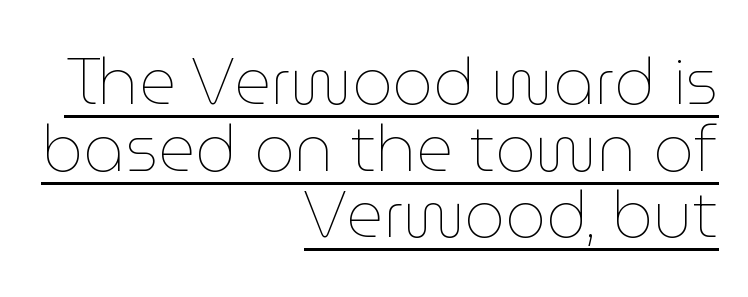
The image shows 64 px thin type, upright; set right-aligned, tight line spacing (1.04x), normal letter spacing, underlined; low stroke contrast and a medium x-height.
